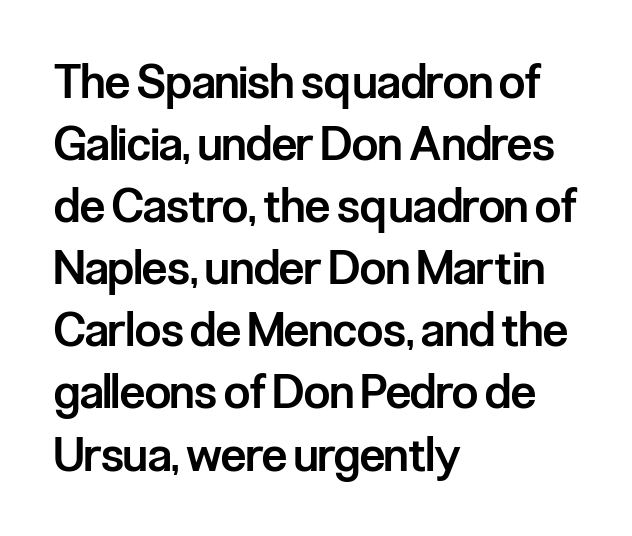
Q: Is the text bold? A: Semi-bold.
Q: Is the text italic (slanted)? A: No, it is upright.
Q: Is the typeface a serif or a sans-serif typeface? A: Sans-serif.
Q: Is the text underlined? A: No.
Q: How is the paragraph aligned? A: Left-aligned.
Q: Is the spacing between letters normal or unusually wide? A: Normal.
Q: Is the spacing between lines tight, normal or loose? A: Normal.
Q: Width (condensed, normal, or wide)? A: Condensed.
Q: Stroke contrast? A: Low.
Q: x-height? A: Medium.
Q: Monospaced? A: No.
